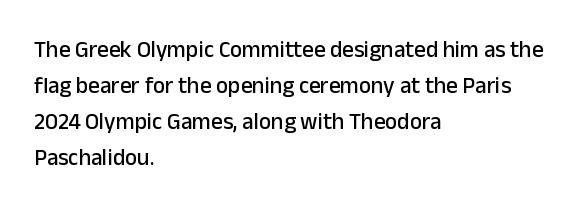
Q: Is the text italic (slanted)? A: No, it is upright.
Q: Is the text underlined? A: No.
Q: How is the paragraph aligned? A: Left-aligned.
Q: Is the spacing between letters normal or unusually wide? A: Normal.
Q: Is the spacing between lines tight, normal or loose? A: Normal.
